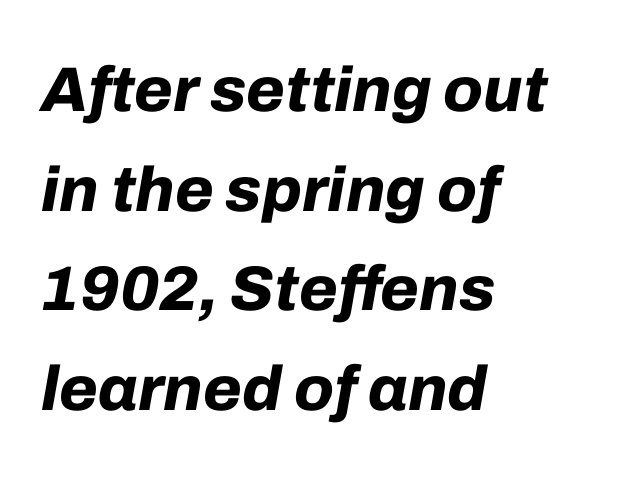
The image shows 63 px bold type, italic (leaning right); set left-aligned, normal line spacing (1.58x), normal letter spacing, not underlined; low stroke contrast and a medium x-height.
